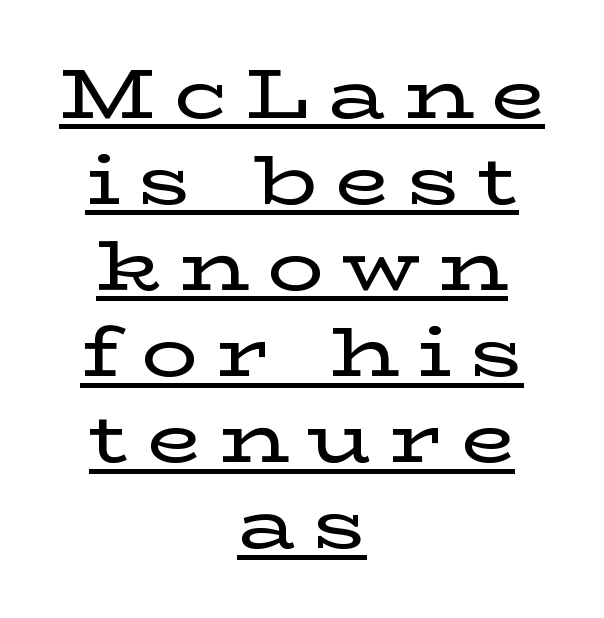
Leftover space on each line is divided equally before and after the words. Look at the tracking — it's clearly loosened, letters drifting apart. This sample uses an upright cut, with every glyph sitting square on the baseline. The specimen includes a rule beneath the text block's lines. The passage shown is typeset with a serif family.
